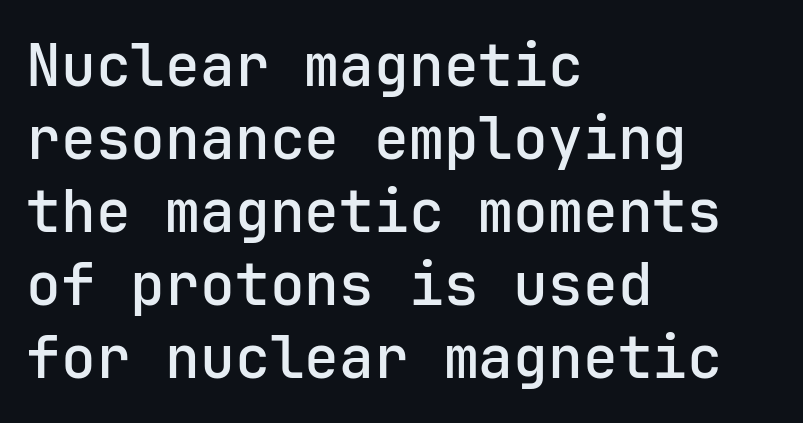
The line-height multiplier appears to be the usual default. Is the letter spacing exaggerated? No — it looks like the ordinary default. This sample is left-justified, so line endings fall wherever the words run out. The passage shown is typed in a monospace face where columns stay perfectly aligned. Lines of text with bare space underneath.
